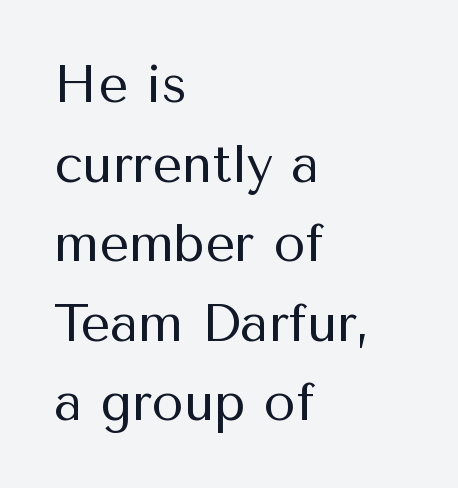
Q: Is the text bold? A: No.
Q: Is the text italic (slanted)? A: No, it is upright.
Q: Is the typeface a serif or a sans-serif typeface? A: Sans-serif.
Q: Is the text underlined? A: No.
Q: How is the paragraph aligned? A: Left-aligned.
Q: Is the spacing between letters normal or unusually wide? A: Normal.
Q: Is the spacing between lines tight, normal or loose? A: Normal.
Q: Width (condensed, normal, or wide)? A: Normal.
Q: Stroke contrast? A: Medium.
Q: x-height? A: Medium.
Q: Monospaced? A: No.
